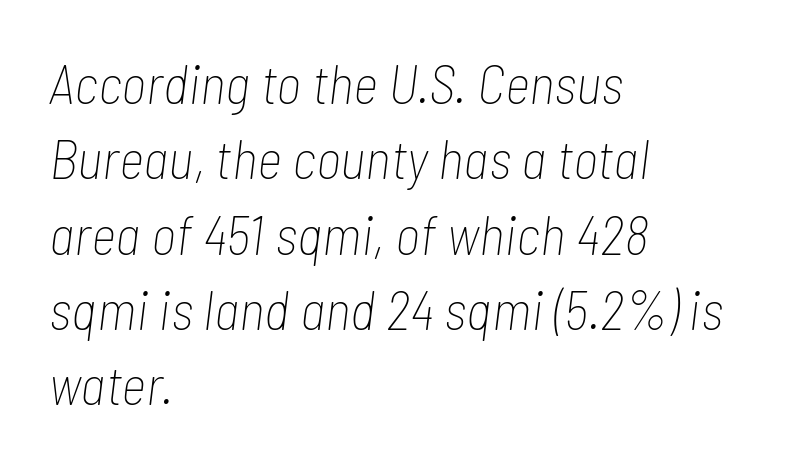
Q: Is the text bold? A: No.
Q: Is the text italic (slanted)? A: Yes, it leans right by about 7 degrees.
Q: Is the text underlined? A: No.
Q: How is the paragraph aligned? A: Left-aligned.
Q: Is the spacing between letters normal or unusually wide? A: Normal.
Q: Is the spacing between lines tight, normal or loose? A: Normal.
Q: Width (condensed, normal, or wide)? A: Condensed.
Q: Stroke contrast? A: Low.
Q: x-height? A: Medium.
Q: Monospaced? A: No.
